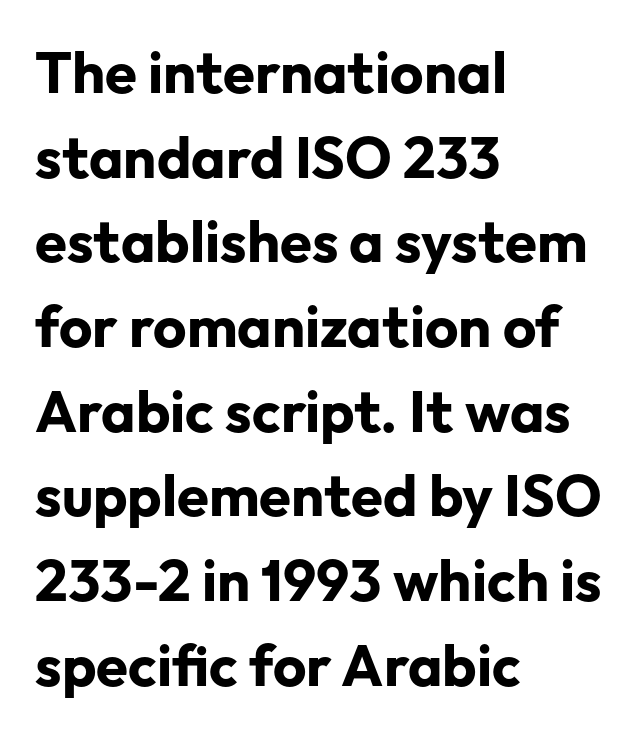
{"serif": "no", "italic": "no", "bold": "yes", "weight": "bold", "width": "normal", "stroke_contrast": "low", "x_height": "medium", "monospaced": "no", "underline": "no", "align": "left", "line_spacing": "normal", "line_spacing_ratio": 1.46, "letter_spacing": "normal", "letter_spacing_em": 0.0, "glyph_px": 58}
